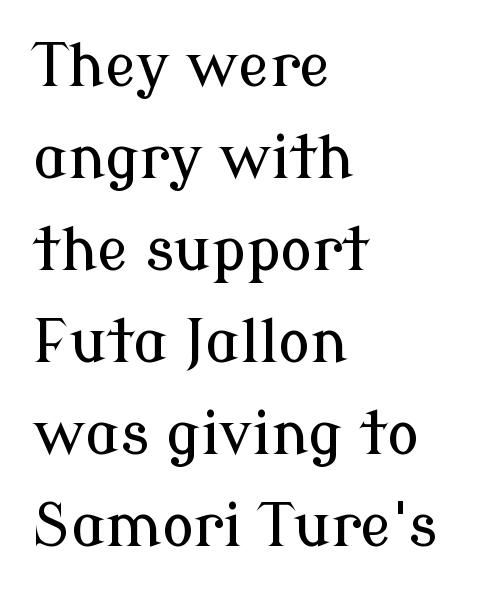
{"serif": "yes", "italic": "no", "width": "normal", "stroke_contrast": "low", "x_height": "medium", "monospaced": "no", "underline": "no", "align": "left", "line_spacing": "normal", "line_spacing_ratio": 1.56, "letter_spacing": "normal", "letter_spacing_em": 0.0, "glyph_px": 59}
